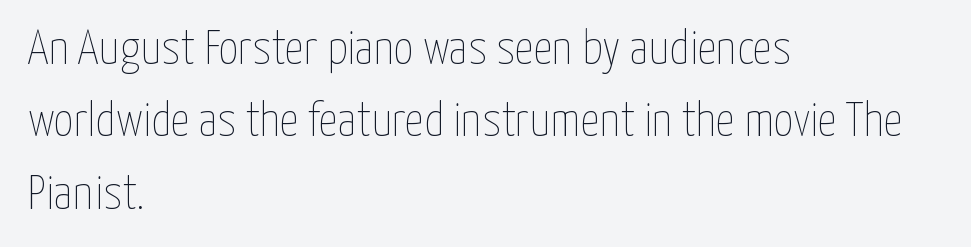
{"italic": "no", "bold": "no", "weight": "thin", "width": "condensed", "stroke_contrast": "low", "x_height": "medium", "monospaced": "no", "underline": "no", "align": "left", "line_spacing": "normal", "line_spacing_ratio": 1.51, "letter_spacing": "normal", "letter_spacing_em": 0.0, "glyph_px": 48}
